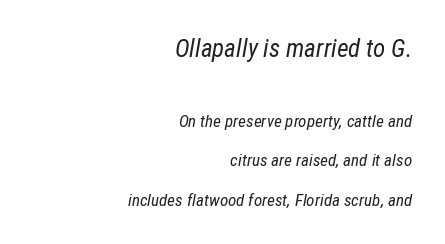
Q: Is the text bold? A: No.
Q: Is the text italic (slanted)? A: Yes, it leans right by about 12 degrees.
Q: Is the text underlined? A: No.
Q: How is the paragraph aligned? A: Right-aligned.
Q: Is the spacing between letters normal or unusually wide? A: Normal.
Q: Is the spacing between lines tight, normal or loose? A: Loose.
Q: Which block of text is set in a larger size, the first (top) or the second (bottom)? A: The first (top) one.
